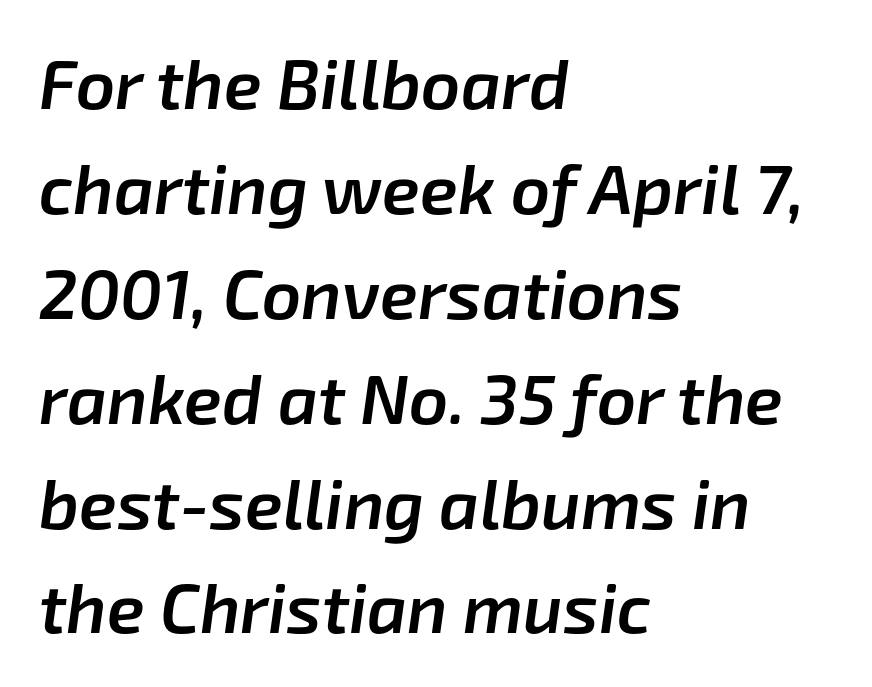
Q: Is the text bold? A: Semi-bold.
Q: Is the text italic (slanted)? A: Yes, it leans right by about 8 degrees.
Q: Is the text underlined? A: No.
Q: How is the paragraph aligned? A: Left-aligned.
Q: Is the spacing between letters normal or unusually wide? A: Normal.
Q: Is the spacing between lines tight, normal or loose? A: Normal.
Q: Width (condensed, normal, or wide)? A: Normal.
Q: Stroke contrast? A: Low.
Q: x-height? A: Medium.
Q: Monospaced? A: No.
